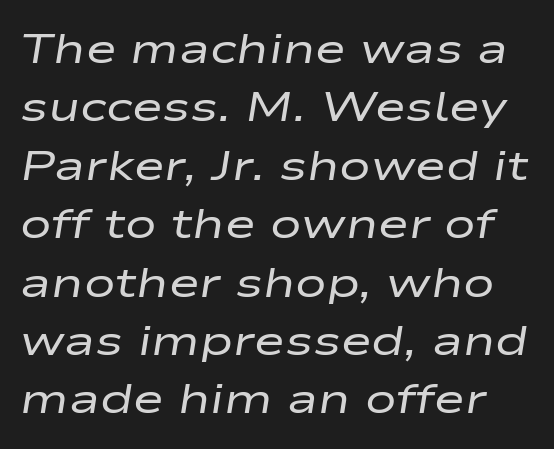
Q: Is the text bold? A: No.
Q: Is the text italic (slanted)? A: Yes, it leans right by about 9 degrees.
Q: Is the text underlined? A: No.
Q: Is the spacing between letters normal or unusually wide? A: Normal.
Q: Is the spacing between lines tight, normal or loose? A: Normal.
Q: Width (condensed, normal, or wide)? A: Wide.
Q: Stroke contrast? A: Low.
Q: x-height? A: Medium.
Q: Monospaced? A: No.
